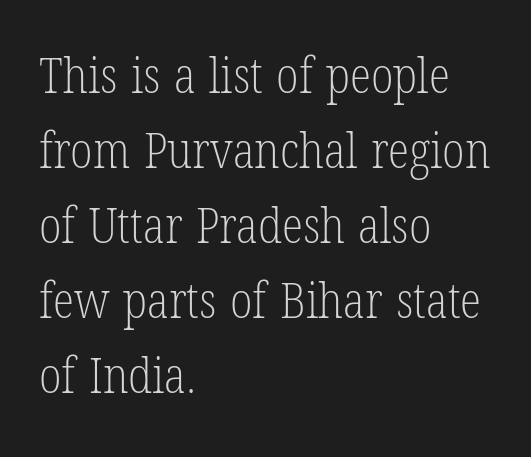
Does extra space separate the letters? No, they use regular spacing. In terms of letterform style, serifs are clearly present. A student would call this left alignment; a typographer would say flush left, rag right. You could not count columns in this text — the font is proportionally spaced.
